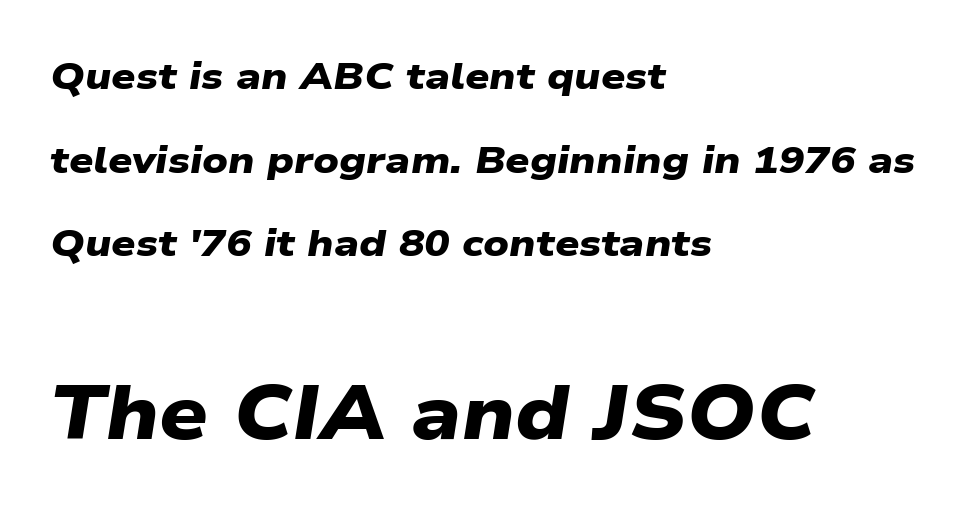
The rag falls on the right side of this text block. These lines are rendered in a variable-pitch font. The leading is generous, giving the passage an open texture. The rendering keeps characters at their native spacing. The more generous point size was reserved for the lower chunk. The zone under the glyphs is completely vacant.
